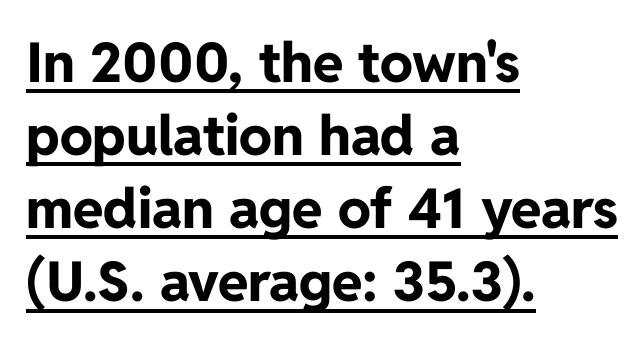
{"serif": "no", "italic": "no", "bold": "yes", "weight": "bold", "width": "normal", "stroke_contrast": "low", "x_height": "medium", "monospaced": "no", "underline": "yes", "align": "left", "line_spacing": "normal", "line_spacing_ratio": 1.33, "letter_spacing": "normal", "letter_spacing_em": 0.0, "glyph_px": 55}
